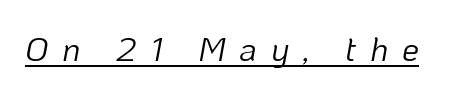
The image shows 34 px light type, italic (leaning right); set unusually wide letter spacing (+0.4 em), underlined; low stroke contrast and a medium x-height.
